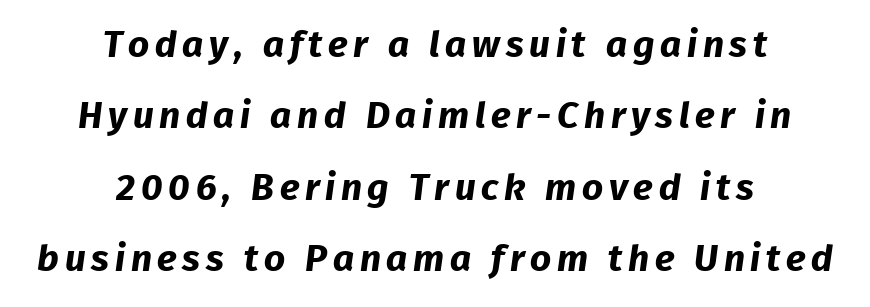
{"serif": "no", "bold": "yes", "weight": "bold", "width": "normal", "stroke_contrast": "low", "x_height": "medium", "monospaced": "no", "underline": "no", "align": "center", "line_spacing": "loose", "line_spacing_ratio": 1.93, "glyph_px": 37}
